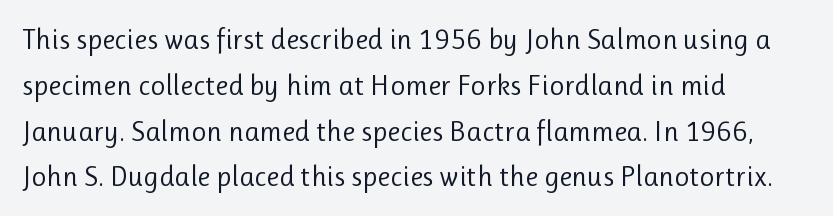
Observe the absence of serifs on each vertical stroke in this sample. Alignment: flush left. Descenders are the only things crossing below the line. This sample uses an upright cut, with every glyph sitting square on the baseline. Ink coverage per letter is moderate at most.
